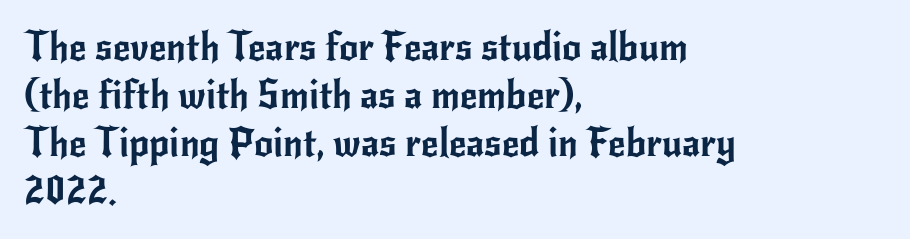
The image shows 38 px sans-serif type, upright; set left-aligned, normal line spacing (1.26x), normal letter spacing, not underlined; low stroke contrast and a small x-height.
